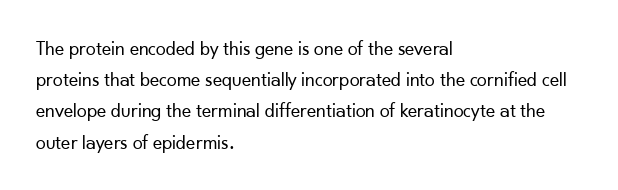
Q: Is the text bold? A: No.
Q: Is the text italic (slanted)? A: No, it is upright.
Q: Is the text underlined? A: No.
Q: How is the paragraph aligned? A: Left-aligned.
Q: Is the spacing between letters normal or unusually wide? A: Normal.
Q: Is the spacing between lines tight, normal or loose? A: Normal.
